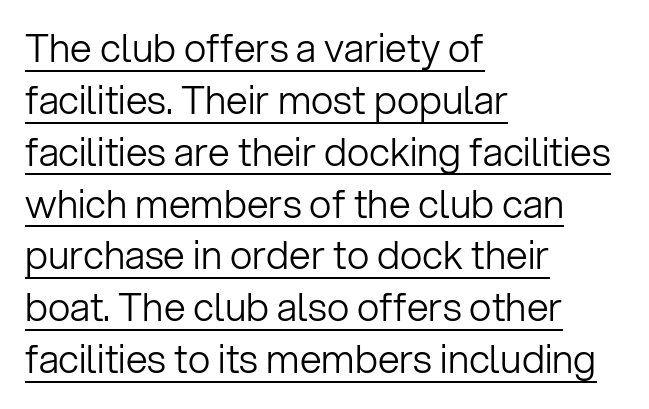
{"serif": "no", "italic": "no", "bold": "no", "weight": "light", "width": "normal", "stroke_contrast": "low", "x_height": "medium", "monospaced": "no", "underline": "yes", "align": "left", "line_spacing": "normal", "line_spacing_ratio": 1.33, "letter_spacing": "normal", "letter_spacing_em": 0.0, "glyph_px": 39}
